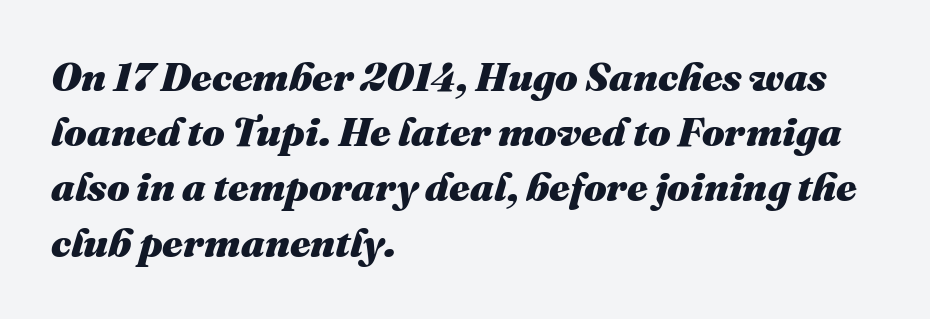
Characters are canted at an angle relative to the baseline's perpendicular. The line-height multiplier appears to be the usual default. Do the characters align in a grid? No, the font is proportional. Typeset ragged right — the left edge is the straight one.
